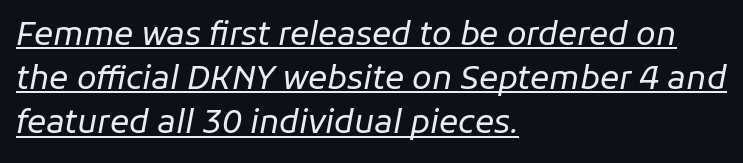
The image shows 32 px regular-weight type, italic (leaning right); set left-aligned, normal line spacing (1.38x), normal letter spacing, underlined; low stroke contrast and a medium x-height.
